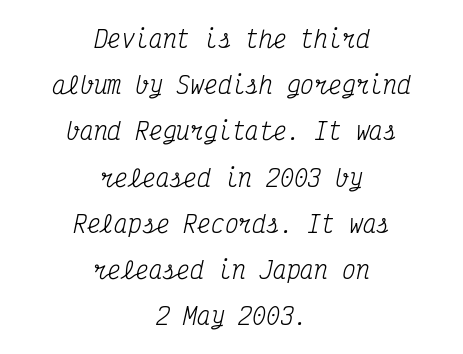
Whoever set this chose breathing room over compactness in the vertical rhythm. The type is set solid horizontally, with unmodified tracking. Stroke thickness stays within the range of a standard reading face or lighter. The rendering applies a slant to the glyphs. Line starts and ends both wander, symmetrically.
